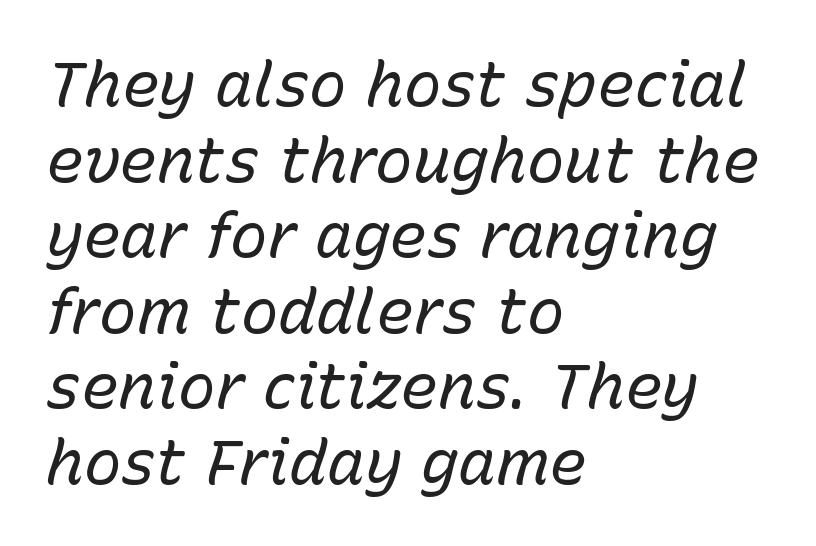
Q: Is the text bold? A: No.
Q: Is the text italic (slanted)? A: Yes, it leans right by about 15 degrees.
Q: Is the text underlined? A: No.
Q: How is the paragraph aligned? A: Left-aligned.
Q: Is the spacing between letters normal or unusually wide? A: Normal.
Q: Width (condensed, normal, or wide)? A: Normal.
Q: Stroke contrast? A: Low.
Q: x-height? A: Medium.
Q: Monospaced? A: No.
